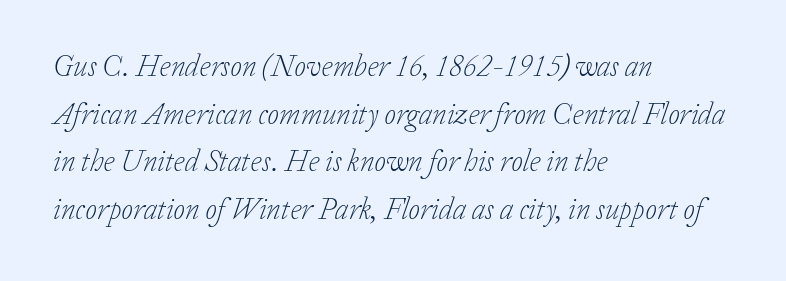
The paragraph shown leans on its left margin. An italicized treatment has been applied to the whole sample. The face used here is rendered with its standard letterfit. These lines are composed in type with serifs. Whoever set this chose a conventional vertical rhythm. Just letters on the line, the space beneath them empty.
